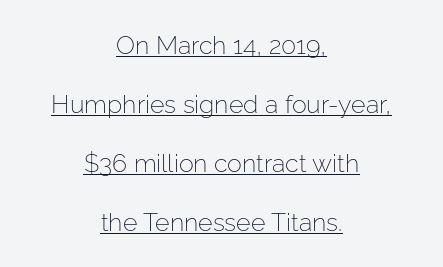
Q: Is the text bold? A: No.
Q: Is the text italic (slanted)? A: No, it is upright.
Q: Is the text underlined? A: Yes.
Q: How is the paragraph aligned? A: Centered.
Q: Is the spacing between letters normal or unusually wide? A: Normal.
Q: Is the spacing between lines tight, normal or loose? A: Loose.
